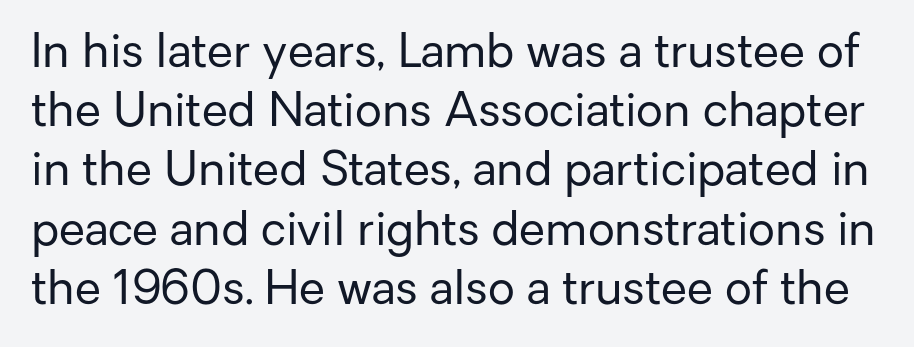
Q: Is the text bold? A: No.
Q: Is the text italic (slanted)? A: No, it is upright.
Q: Is the typeface a serif or a sans-serif typeface? A: Sans-serif.
Q: Is the text underlined? A: No.
Q: Is the spacing between letters normal or unusually wide? A: Normal.
Q: Is the spacing between lines tight, normal or loose? A: Normal.
Q: Width (condensed, normal, or wide)? A: Normal.
Q: Stroke contrast? A: Low.
Q: x-height? A: Medium.
Q: Monospaced? A: No.
